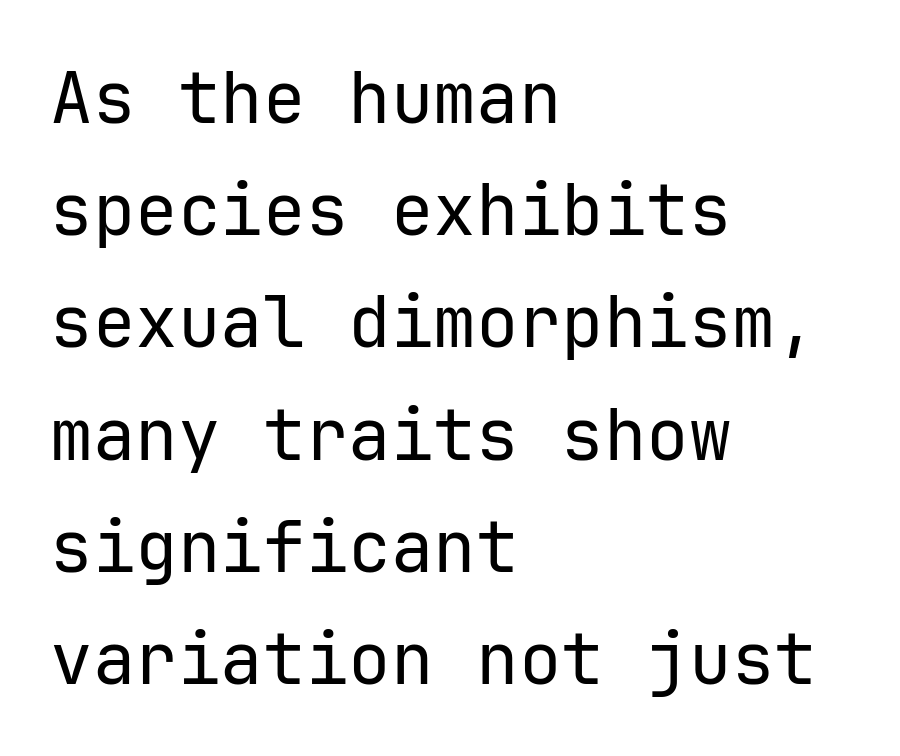
Q: Is the text bold? A: No.
Q: Is the text italic (slanted)? A: No, it is upright.
Q: Is the typeface a serif or a sans-serif typeface? A: Sans-serif.
Q: Is the text underlined? A: No.
Q: How is the paragraph aligned? A: Left-aligned.
Q: Is the spacing between letters normal or unusually wide? A: Normal.
Q: Is the spacing between lines tight, normal or loose? A: Normal.
Q: Width (condensed, normal, or wide)? A: Normal.
Q: Stroke contrast? A: Low.
Q: x-height? A: Medium.
Q: Monospaced? A: Yes.
